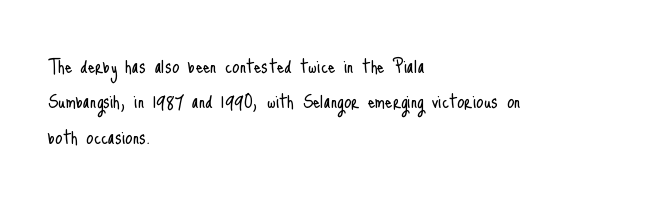
{"italic": "no", "bold": "no", "underline": "no", "align": "left", "line_spacing": "normal", "line_spacing_ratio": 1.54, "letter_spacing": "normal", "letter_spacing_em": 0.0, "glyph_px": 23}
